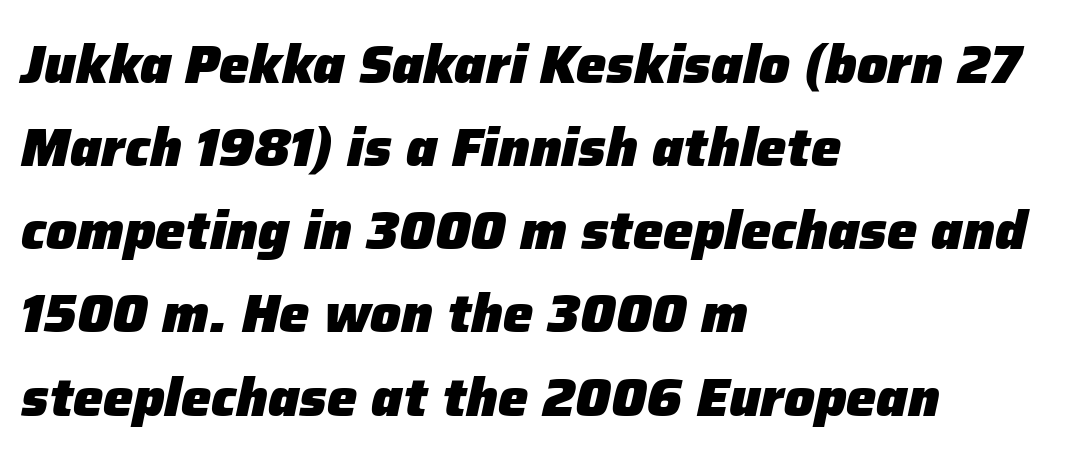
{"italic": "yes", "lean": "right", "slant_degrees": 12, "bold": "yes", "weight": "heavy", "width": "normal", "stroke_contrast": "low", "x_height": "medium", "monospaced": "no", "underline": "no", "align": "left", "line_spacing": "normal", "line_spacing_ratio": 1.54, "letter_spacing": "normal", "letter_spacing_em": 0.0, "glyph_px": 54}
